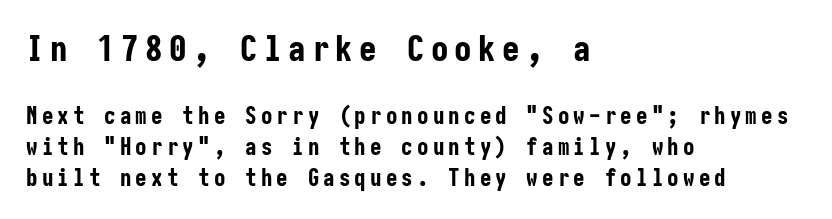
Typesetter's note: full bold, strokes at maximum text heaviness. The space beneath each line is pristine and unruled. This block has exactly the height ordinary leading produces. This is sans-serif lettering, the kind often seen on screens and signage. The font's upright variant was chosen for this text. Top chunk: large. Bottom chunk: small.
